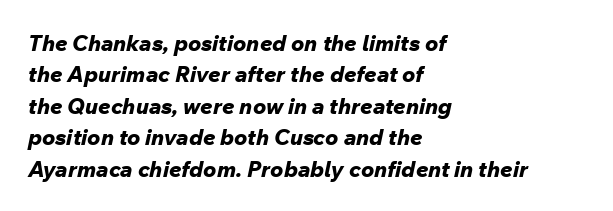
The image shows 22 px bold type, italic (leaning right); set left-aligned, normal line spacing (1.43x), normal letter spacing, not underlined.
